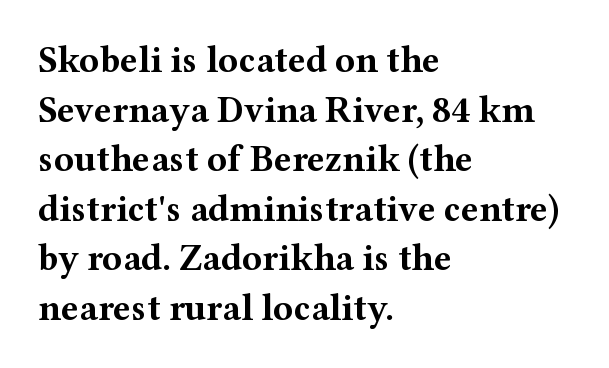
{"serif": "yes", "italic": "no", "bold": "yes", "weight": "bold", "width": "wide", "stroke_contrast": "medium", "x_height": "medium", "monospaced": "no", "underline": "no", "align": "left", "line_spacing": "normal", "line_spacing_ratio": 1.34, "letter_spacing": "normal", "letter_spacing_em": 0.0, "glyph_px": 37}
